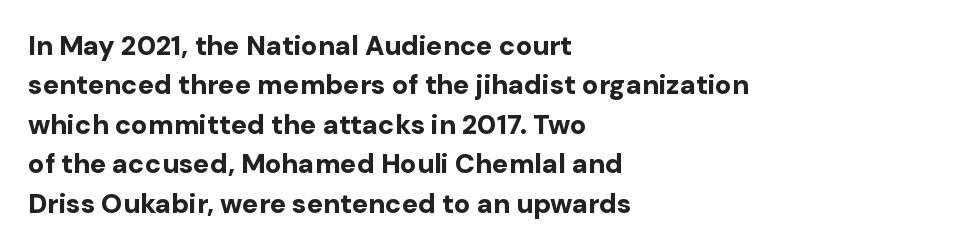
The image shows 27 px bold type, upright; set left-aligned, normal line spacing (1.46x), normal letter spacing, not underlined.
